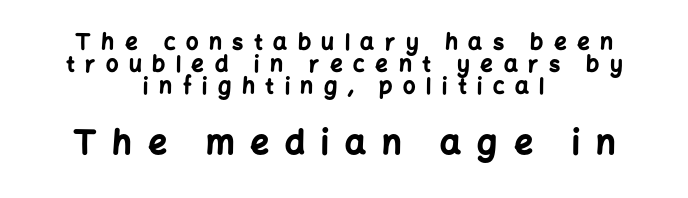
The image shows 33 px bold sans-serif type, upright; set centered, tight line spacing (0.99x), unusually wide letter spacing (+0.48 em), not underlined; the second (bottom) block is 1.5x larger; low stroke contrast and a medium x-height.
